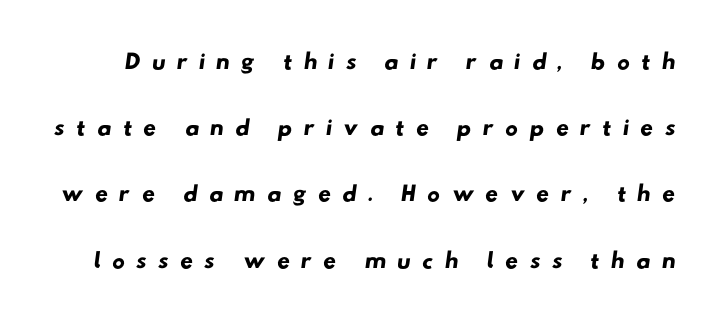
Nope, no serifs anywhere on these letters. Do the characters align in a grid? No, the font is proportional. Honestly, the letter spacing is so wide it's the main thing you notice. Only glyphs here, with clear space below each row.
